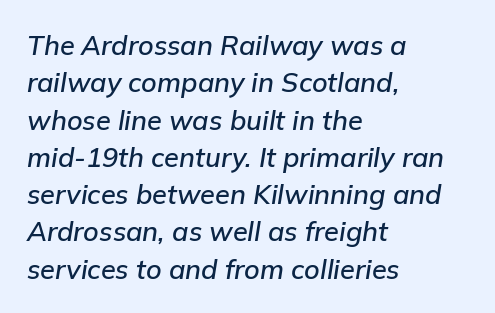
{"italic": "yes", "lean": "right", "slant_degrees": 9, "underline": "no", "align": "left", "line_spacing": "normal", "line_spacing_ratio": 1.38, "letter_spacing": "normal", "letter_spacing_em": 0.0, "glyph_px": 27}
